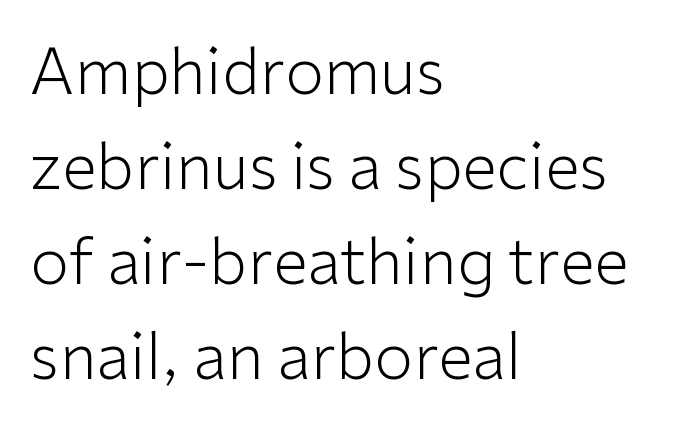
Look at the bottom of the vertical strokes: they stop flat, with no serifs. No heavy texture on the line: the type isn't bold. Italic? Not at all — the glyphs are vertical. Caption: standard tracking, unaltered. A classic flush-left, rag-right setting is used for this passage. Is this a fixed-width face? No — the glyphs have proportional, varying widths.
